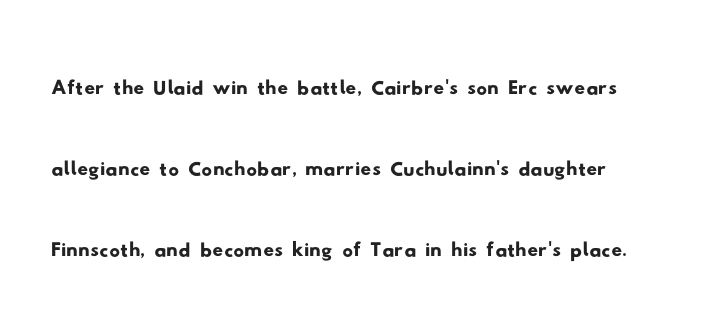
Unlike a traditional serif, this face leaves its strokes unadorned. Is the letter spacing exaggerated? No — it looks like the ordinary default. The specimen omits any rule beneath the text block's lines. One glance says typical: line gaps are just what's usual. The face used here is proportionally spaced, like ordinary book or web type.
